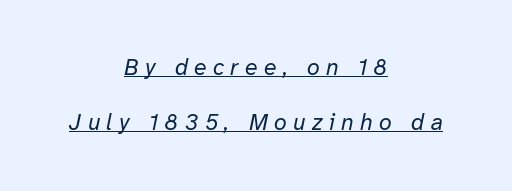
{"italic": "yes", "lean": "right", "slant_degrees": 12, "bold": "no", "underline": "yes", "align": "center", "line_spacing": "loose", "line_spacing_ratio": 2.4, "letter_spacing": "wide", "letter_spacing_em": 0.28, "glyph_px": 23}
